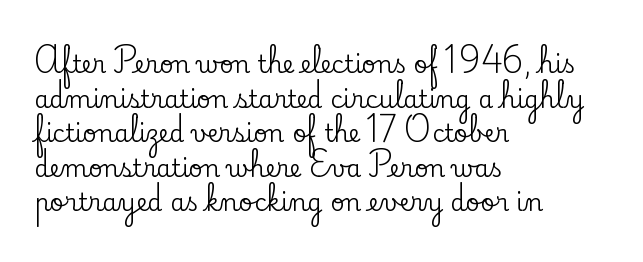
{"italic": "no", "underline": "no", "align": "left", "line_spacing": "normal", "line_spacing_ratio": 1.44, "letter_spacing": "normal", "letter_spacing_em": 0.0, "glyph_px": 24}
